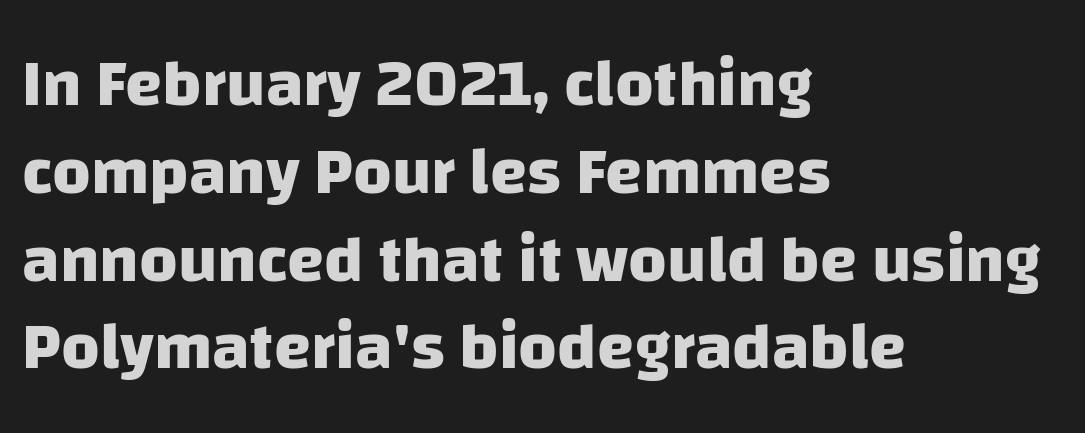
Descenders hang freely into open space. Spacing verdict: proportional, widths tailored to each character. Leftover space on each line is placed entirely after the last word. Type style note: lacks serifs. The lines sit at an ordinary, default distance from one another.
